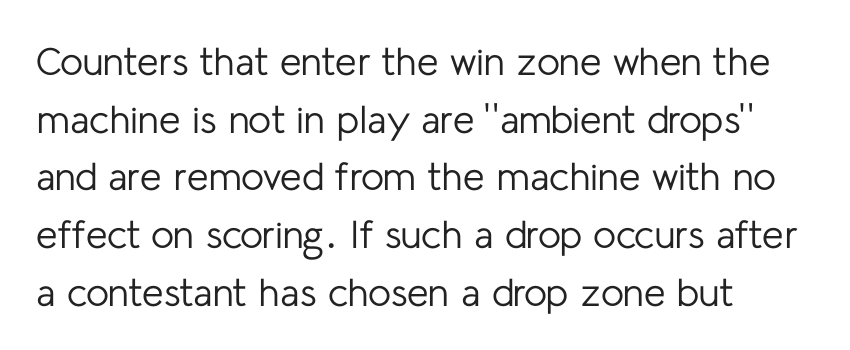
Q: Is the text bold? A: No.
Q: Is the text italic (slanted)? A: No, it is upright.
Q: Is the typeface a serif or a sans-serif typeface? A: Sans-serif.
Q: Is the text underlined? A: No.
Q: How is the paragraph aligned? A: Left-aligned.
Q: Is the spacing between letters normal or unusually wide? A: Normal.
Q: Is the spacing between lines tight, normal or loose? A: Normal.
Q: Width (condensed, normal, or wide)? A: Normal.
Q: Stroke contrast? A: Low.
Q: x-height? A: Medium.
Q: Monospaced? A: No.
